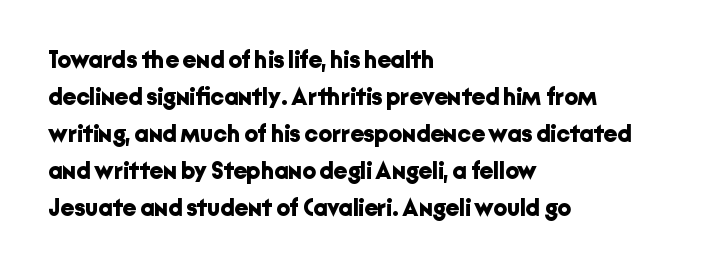
These lines sit exactly where default settings would place them. Descenders are the only things crossing below the line. As a designer I'd log this as weight 700, bold. Where is the straight margin? On the left. The axis of the letterforms is exactly vertical. No extra tracking has been applied to these lines.
